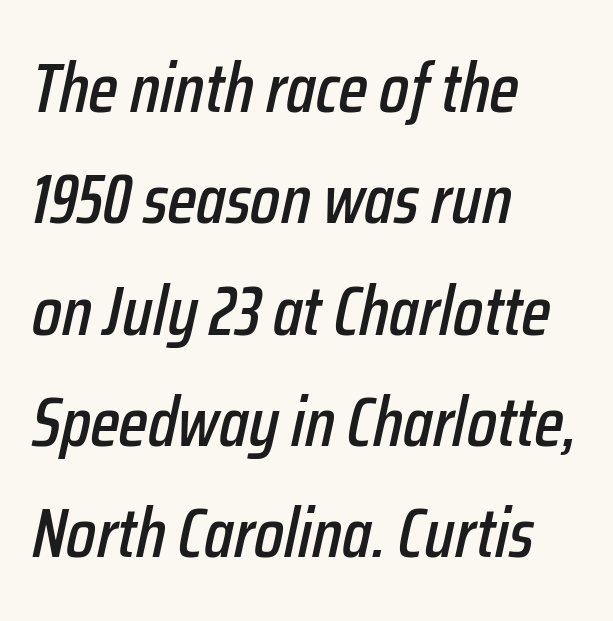
{"italic": "yes", "lean": "right", "slant_degrees": 12, "width": "condensed", "stroke_contrast": "low", "x_height": "medium", "monospaced": "no", "underline": "no", "align": "left", "line_spacing": "normal", "line_spacing_ratio": 1.59, "letter_spacing": "normal", "letter_spacing_em": 0.0, "glyph_px": 70}
